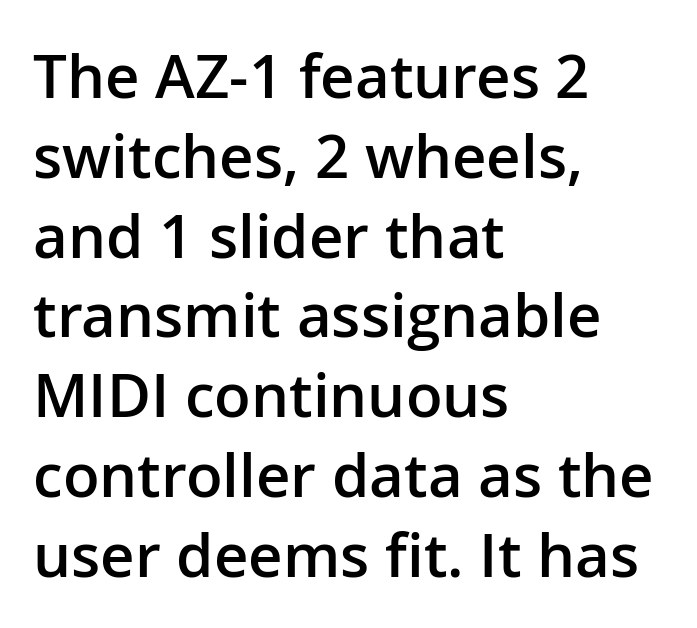
{"serif": "no", "italic": "no", "bold": "semi", "weight": "semibold", "width": "normal", "stroke_contrast": "low", "x_height": "medium", "monospaced": "no", "underline": "no", "align": "left", "line_spacing": "normal", "line_spacing_ratio": 1.33, "letter_spacing": "normal", "letter_spacing_em": 0.0, "glyph_px": 60}
